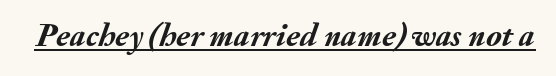
{"italic": "yes", "lean": "right", "slant_degrees": 20, "bold": "yes", "weight": "semibold", "width": "normal", "stroke_contrast": "medium", "x_height": "small", "monospaced": "no", "underline": "yes", "letter_spacing": "normal", "letter_spacing_em": 0.0, "glyph_px": 33}
